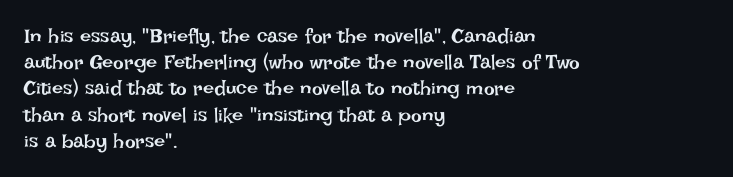
The image shows 20 px text type, upright; set left-aligned, normal line spacing (1.31x), normal letter spacing, not underlined.
